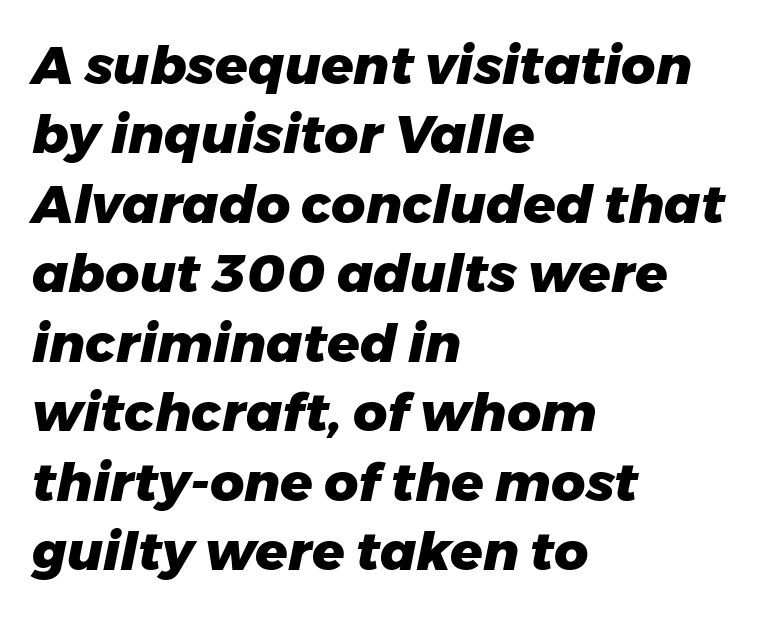
Type without underlining. Horizontal bands of white between lines are of average thickness. A student would call this left alignment; a typographer would say flush left, rag right. Spacing verdict: proportional, widths tailored to each character.
